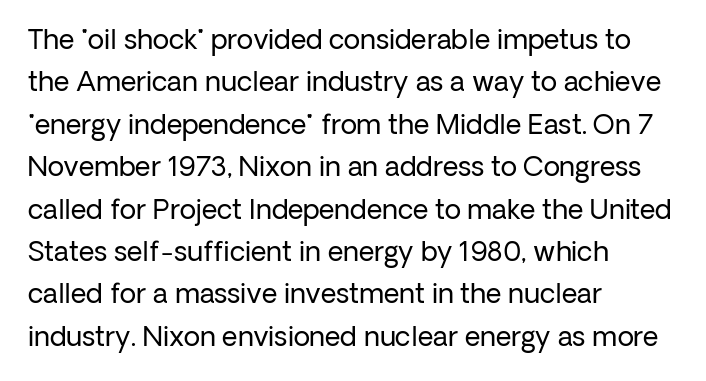
{"italic": "no", "bold": "no", "underline": "no", "align": "left", "line_spacing": "normal", "line_spacing_ratio": 1.57, "letter_spacing": "normal", "letter_spacing_em": 0.0, "glyph_px": 27}
